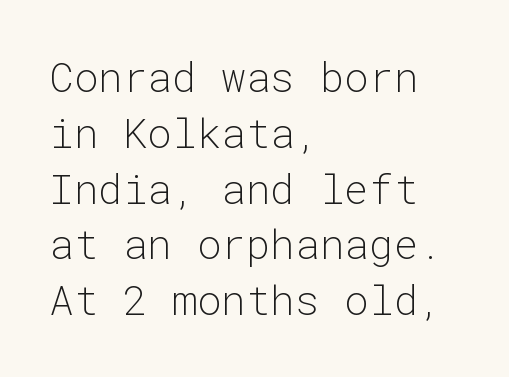
The image shows 41 px light sans-serif type, upright, monospaced; set left-aligned, normal line spacing (1.36x), normal letter spacing, not underlined; low stroke contrast and a medium x-height.
